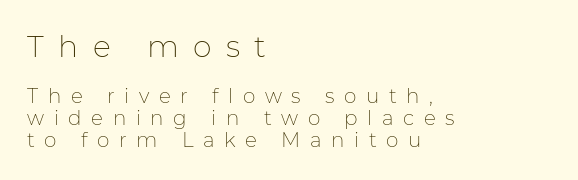
Q: Is the text bold? A: No.
Q: Is the text italic (slanted)? A: No, it is upright.
Q: Is the typeface a serif or a sans-serif typeface? A: Sans-serif.
Q: Is the text underlined? A: No.
Q: How is the paragraph aligned? A: Left-aligned.
Q: Is the spacing between letters normal or unusually wide? A: Unusually wide.
Q: Is the spacing between lines tight, normal or loose? A: Tight.
Q: Which block of text is set in a larger size, the first (top) or the second (bottom)? A: The first (top) one.
Q: Width (condensed, normal, or wide)? A: Normal.
Q: Stroke contrast? A: Low.
Q: x-height? A: Medium.
Q: Monospaced? A: No.
